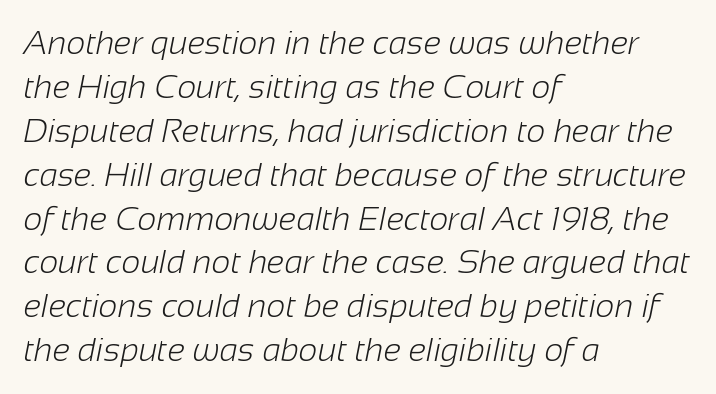
Notice how the passage keeps a crisp vertical edge on the left only. The typesetting does not lean heavy: it is not bold. The designer went with a sans here, leaving each stem footless. Anything drawn beneath the words? Only blank space. A typesetter would call this proportional, since set widths differ per character.
